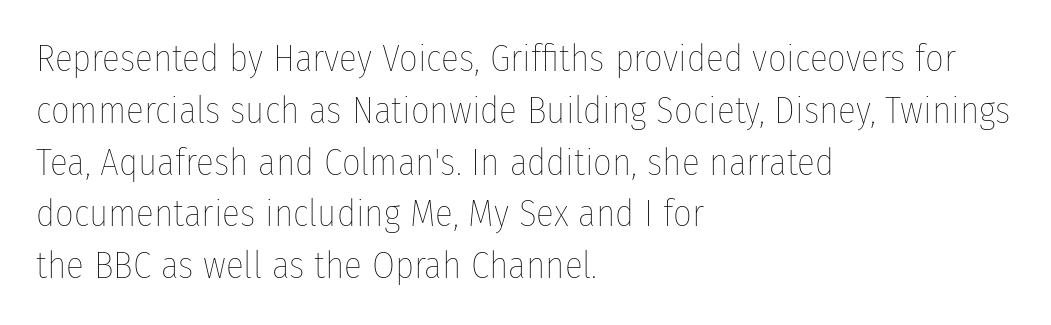
Horizontal alignment here is leftward, the default for most running prose. The passage shown is not bold in any degree. Looks like regular typesetting: each glyph gets only the width it needs. Designer's note — italics off, roman on. If you measured baseline to baseline, you'd find a middling distance.
